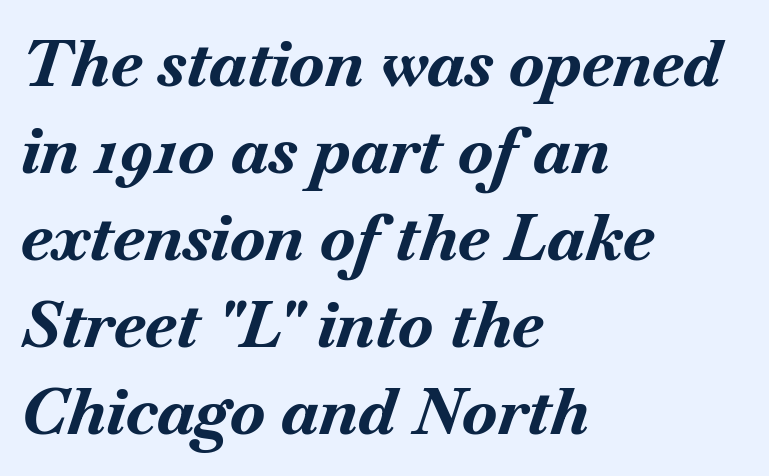
Just letters on the line, the space beneath them empty. How heavy is the stroke? Heavy — this is a bold. The rendering applies a slant to the glyphs. This sample uses plain, unmodified letter spacing. This sample has the flowing, uneven cadence of proportional lettering. These lines stack with their left ends in a neat column.
